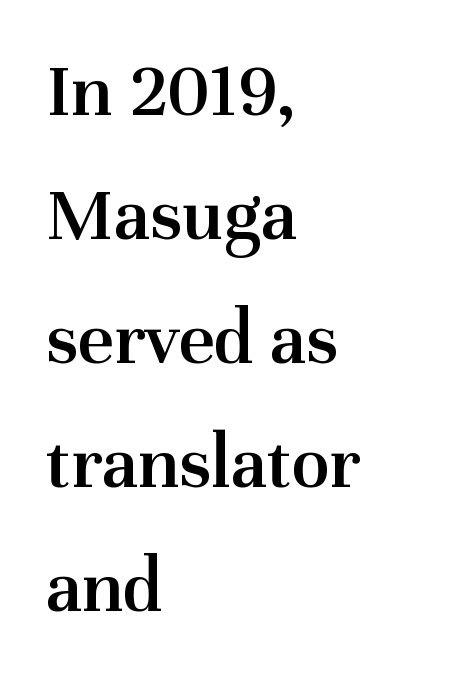
Q: Is the text bold? A: Semi-bold.
Q: Is the text italic (slanted)? A: No, it is upright.
Q: Is the typeface a serif or a sans-serif typeface? A: Serif.
Q: Is the text underlined? A: No.
Q: How is the paragraph aligned? A: Left-aligned.
Q: Is the spacing between letters normal or unusually wide? A: Normal.
Q: Is the spacing between lines tight, normal or loose? A: Normal.
Q: Width (condensed, normal, or wide)? A: Normal.
Q: Stroke contrast? A: Medium.
Q: x-height? A: Medium.
Q: Monospaced? A: No.
